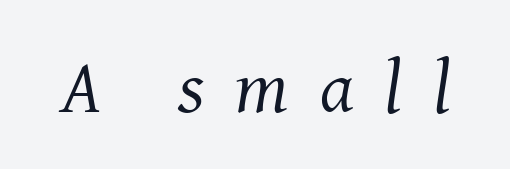
No word sits above an underline. Unlike a clean sans, this face finishes its strokes with serifs. The passage shown is typed in a proportional face where columns would drift. Honestly, the letter spacing is so wide it's the main thing you notice. Yep, that's italic — everything's leaning.
